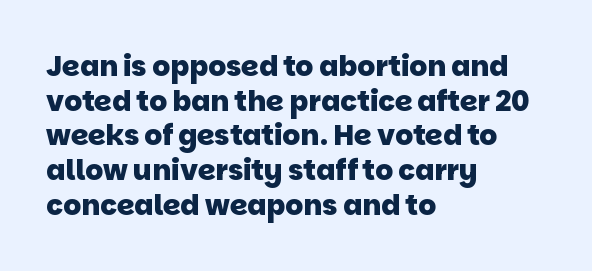
The type is set solid horizontally, with unmodified tracking. A dark, heavy texture on the line: the type is bold. Plain, unruled lines of type. I'd call this a sans setting — the letters go barefoot. These lines are set flush left with a ragged right edge.
